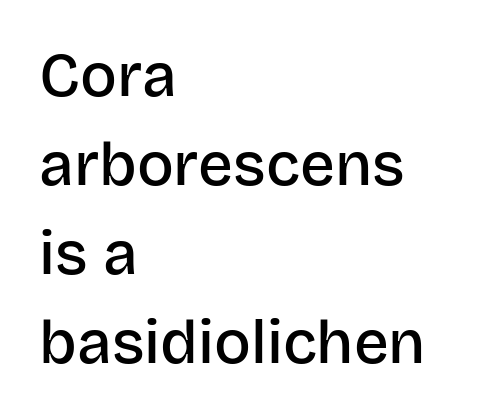
{"serif": "no", "italic": "no", "bold": "semi", "weight": "semibold", "width": "normal", "stroke_contrast": "low", "x_height": "large", "monospaced": "no", "underline": "no", "align": "left", "line_spacing": "normal", "line_spacing_ratio": 1.46, "letter_spacing": "normal", "letter_spacing_em": 0.0, "glyph_px": 61}
